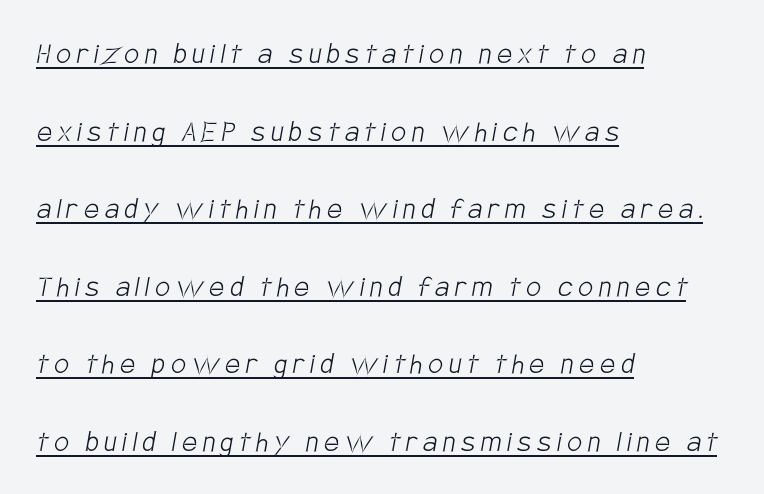
Q: Is the text bold? A: No.
Q: Is the typeface a serif or a sans-serif typeface? A: Sans-serif.
Q: Is the text underlined? A: Yes.
Q: How is the paragraph aligned? A: Left-aligned.
Q: Is the spacing between lines tight, normal or loose? A: Loose.
Q: Width (condensed, normal, or wide)? A: Condensed.
Q: Stroke contrast? A: Low.
Q: x-height? A: Large.
Q: Monospaced? A: No.
